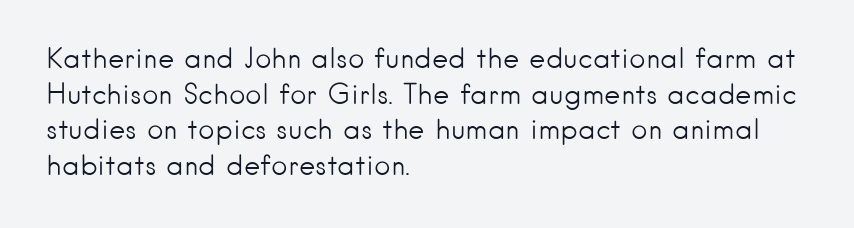
The image shows 28 px light sans-serif type, upright; set left-aligned, normal line spacing (1.27x), normal letter spacing, not underlined; low stroke contrast and a small x-height.
